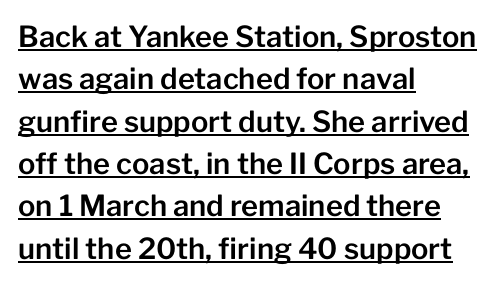
The image shows 29 px sans-serif type, upright; set left-aligned, normal line spacing (1.46x), normal letter spacing, underlined; low stroke contrast and a medium x-height.
